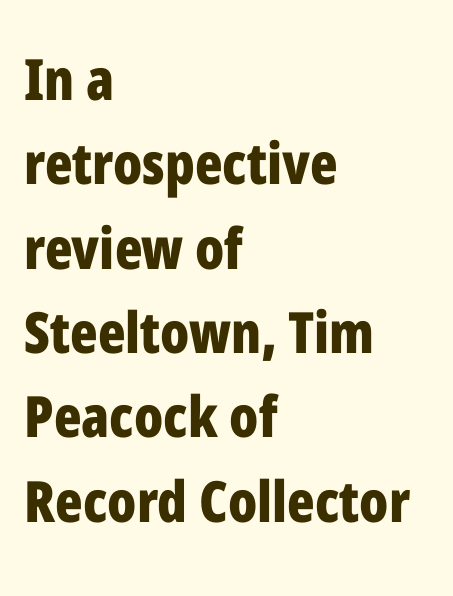
The axis of the letterforms is exactly vertical. Caption: multi-line text, flush left, ragged right. Students, note that the glyphs here touch the page at normal intervals. Honestly, the row spacing looks completely unremarkable.
